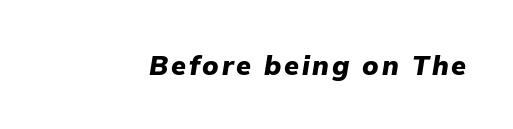
The glyphs look as if they've been sheared to an angle. Beneath every word, the page is bare. The characters look thick and weighty, a clear bold.
